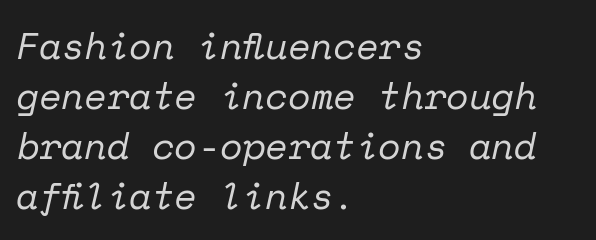
Is this a heavy cut? Hardly; it is regular or lighter. Observe the ordinary spacing: letters are neighbours, not strangers. Typographically, this falls in the serif category. A classic flush-left, rag-right setting is used for this passage. A clean baseline with only descenders dipping below it.
